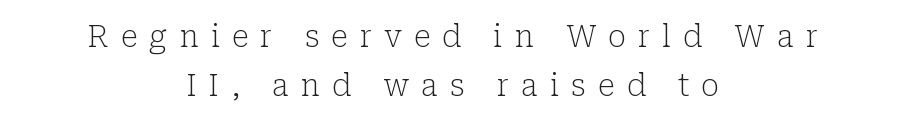
The image shows 30 px light serif type, upright; set centered, normal line spacing (1.65x), unusually wide letter spacing (+0.4 em), not underlined; low stroke contrast and a medium x-height.
